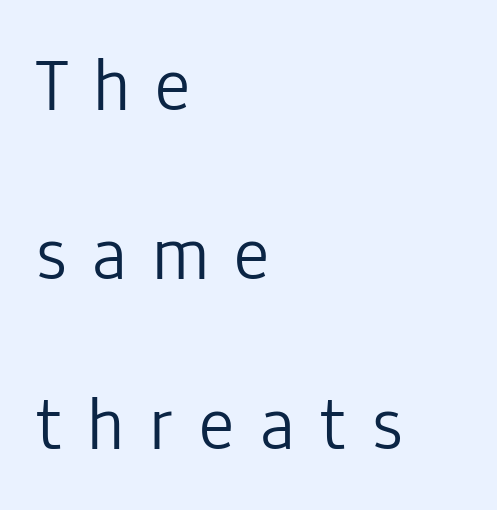
The image shows 78 px light, condensed sans-serif type, upright; set left-aligned, loose line spacing (2.17x), unusually wide letter spacing (+0.31 em), not underlined; low stroke contrast and a medium x-height.
